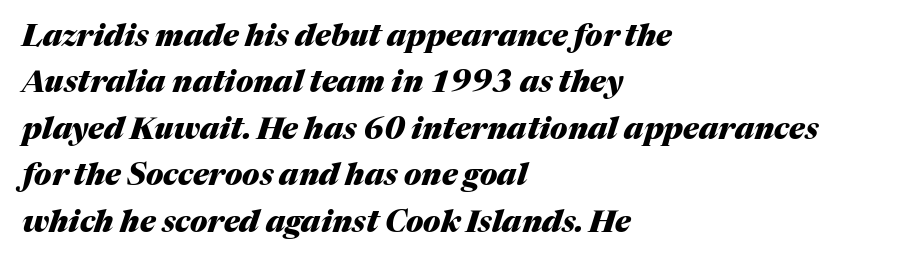
{"italic": "yes", "lean": "right", "slant_degrees": 17, "bold": "yes", "weight": "heavy", "width": "normal", "stroke_contrast": "medium", "x_height": "medium", "monospaced": "no", "underline": "no", "align": "left", "line_spacing": "normal", "line_spacing_ratio": 1.55, "letter_spacing": "normal", "letter_spacing_em": 0.0, "glyph_px": 30}
